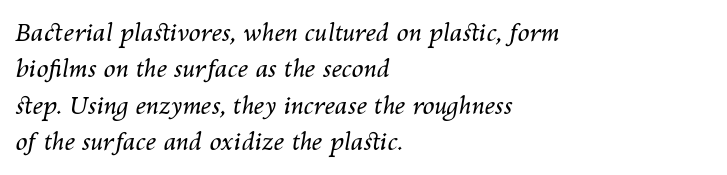
Q: Is the text bold? A: No.
Q: Is the text italic (slanted)? A: Yes, it leans right by about 10 degrees.
Q: Is the text underlined? A: No.
Q: How is the paragraph aligned? A: Left-aligned.
Q: Is the spacing between letters normal or unusually wide? A: Normal.
Q: Is the spacing between lines tight, normal or loose? A: Normal.
